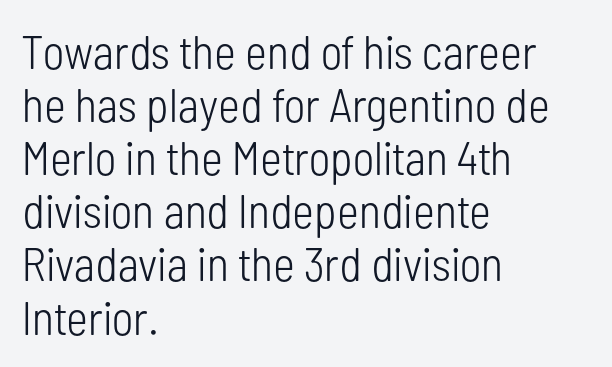
The image shows 47 px light, condensed sans-serif type, upright; set left-aligned, tight line spacing (1.13x), normal letter spacing, not underlined; low stroke contrast and a medium x-height.
